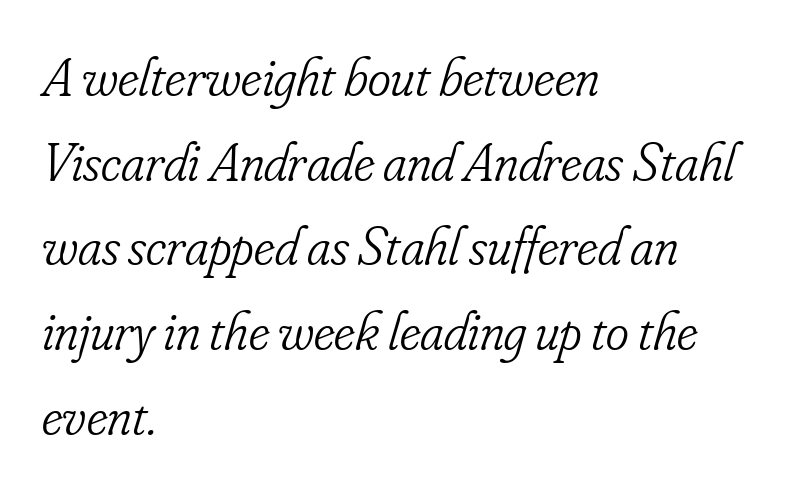
The image shows 55 px light, condensed serif type, italic (leaning right); set left-aligned, normal line spacing (1.54x), normal letter spacing, not underlined; low stroke contrast and a small x-height.
